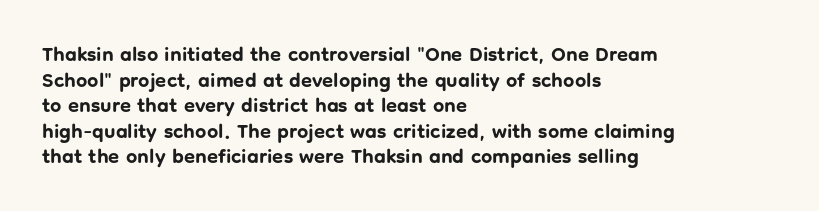
The image shows 20 px bold type, upright; set left-aligned, normal line spacing (1.28x), normal letter spacing, not underlined.
